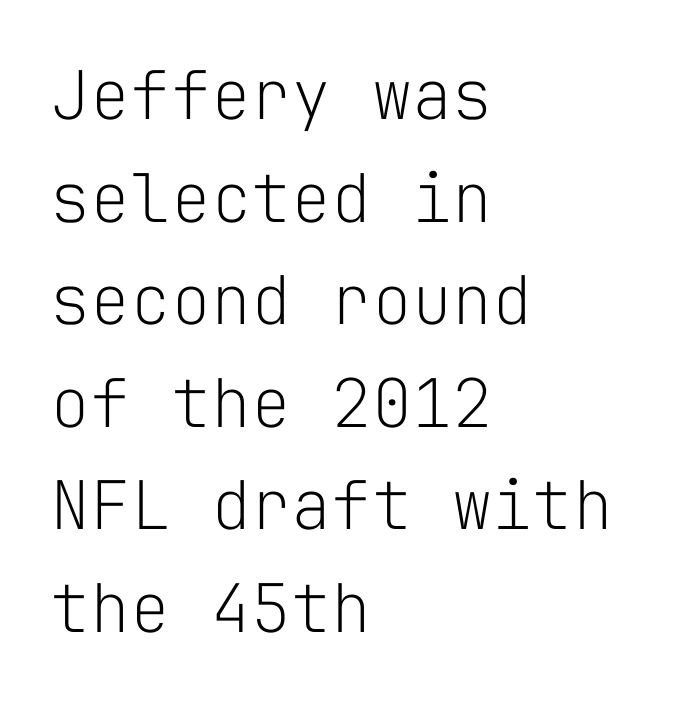
Characters follow at the spacing the type designer built in. Does the copy run flush right? No — it runs flush left. Has an underline been added? It has not. The passage shown is typed in a monospace face where columns stay perfectly aligned.
